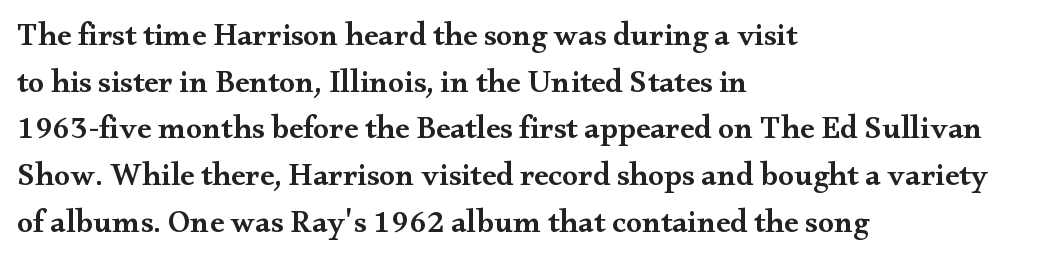
Each row of text sits above clean, open space. Think of a printed novel: that variable character pitch is what you see here. What kind of face is this? One with serifs. Evenly set lines give the paragraph a standard silhouette. In CSS terms this would be text-align: left. Posture: straight, roman, zero tilt.
